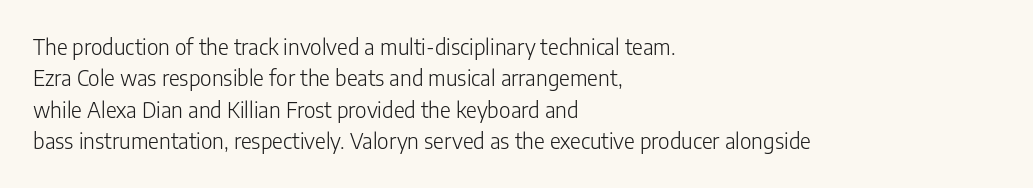
Each row of text sits above clean, open space. Italic? Not at all — the glyphs are vertical. Typeset ragged right — the left edge is the straight one. Each word holds together tightly as a unit, with standard inter-letter gaps. Interline gaps are of average width in this sample.
